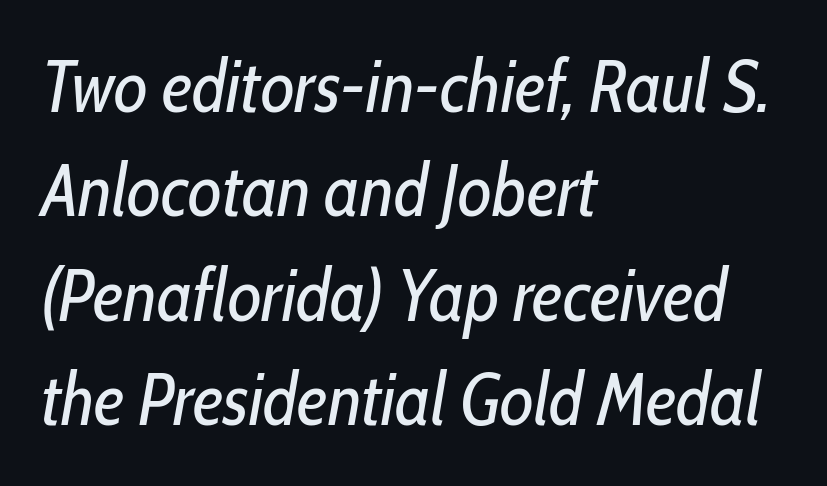
Q: Is the text bold? A: No.
Q: Is the text italic (slanted)? A: Yes, it leans right by about 10 degrees.
Q: Is the text underlined? A: No.
Q: How is the paragraph aligned? A: Left-aligned.
Q: Is the spacing between letters normal or unusually wide? A: Normal.
Q: Is the spacing between lines tight, normal or loose? A: Normal.
Q: Width (condensed, normal, or wide)? A: Condensed.
Q: Stroke contrast? A: Low.
Q: x-height? A: Medium.
Q: Monospaced? A: No.
